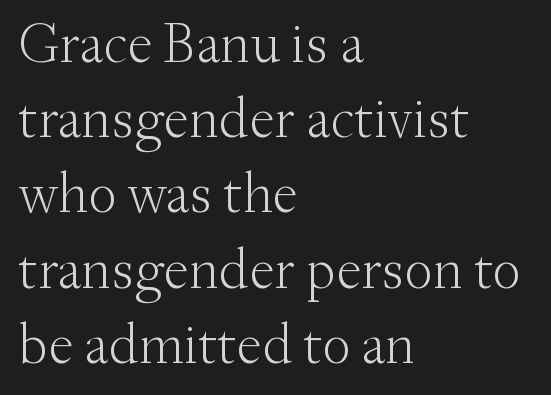
{"serif": "yes", "italic": "no", "bold": "no", "weight": "light", "width": "normal", "stroke_contrast": "medium", "x_height": "small", "monospaced": "no", "underline": "no", "align": "left", "line_spacing": "normal", "line_spacing_ratio": 1.32, "letter_spacing": "normal", "letter_spacing_em": 0.0, "glyph_px": 57}
